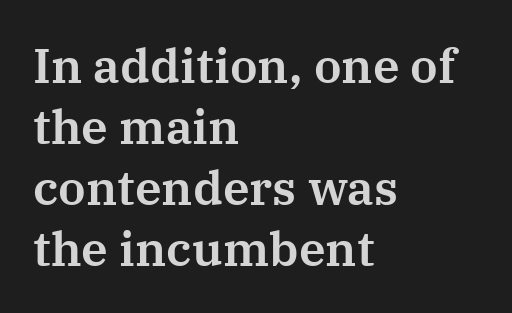
Q: Is the text italic (slanted)? A: No, it is upright.
Q: Is the typeface a serif or a sans-serif typeface? A: Serif.
Q: Is the text underlined? A: No.
Q: How is the paragraph aligned? A: Left-aligned.
Q: Is the spacing between letters normal or unusually wide? A: Normal.
Q: Is the spacing between lines tight, normal or loose? A: Normal.
Q: Width (condensed, normal, or wide)? A: Normal.
Q: Stroke contrast? A: Medium.
Q: x-height? A: Medium.
Q: Monospaced? A: No.
